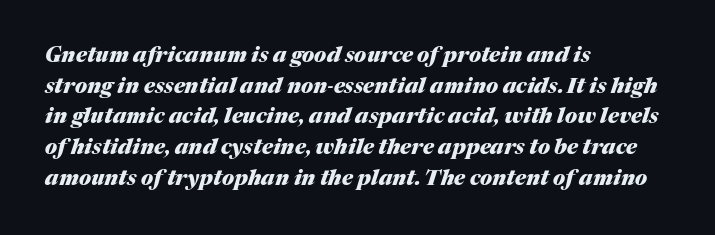
{"italic": "yes", "lean": "right", "slant_degrees": 17, "bold": "yes", "underline": "no", "align": "left", "line_spacing": "normal", "line_spacing_ratio": 1.46, "letter_spacing": "normal", "letter_spacing_em": 0.0, "glyph_px": 21}
